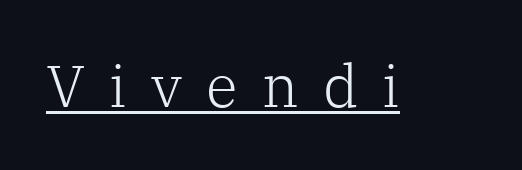
Q: Is the text bold? A: No.
Q: Is the text italic (slanted)? A: No, it is upright.
Q: Is the typeface a serif or a sans-serif typeface? A: Serif.
Q: Is the text underlined? A: Yes.
Q: Is the spacing between letters normal or unusually wide? A: Unusually wide.
Q: Width (condensed, normal, or wide)? A: Normal.
Q: Stroke contrast? A: Low.
Q: x-height? A: Medium.
Q: Monospaced? A: No.
